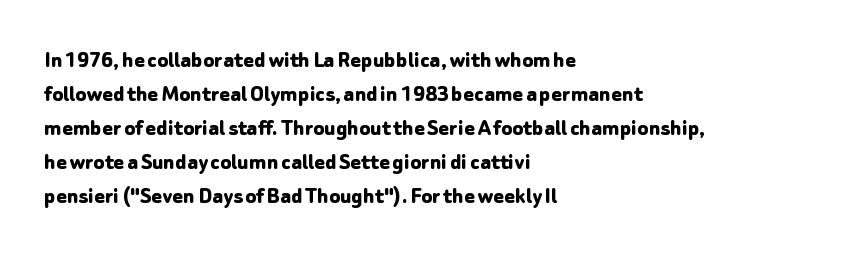
Just letters on the line, the space beneath them empty. No italicization has been applied; the sample stays upright. The rows are spaced the way most documents space them. The glyphs have the mass of a bold cut. Look at the tracking — it's just the regular setting, nothing added. Each line starts at the same left margin while the right side varies.
